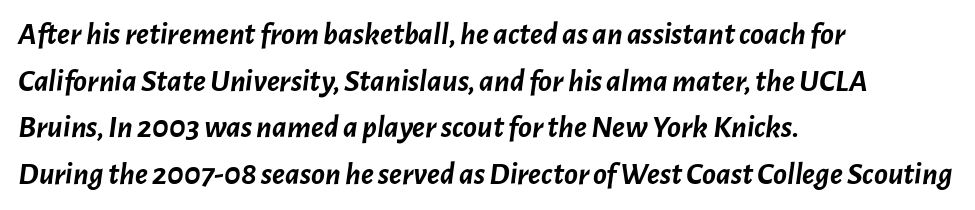
Spacing between characters is what you'd get straight out of the box. The typesetting leans heavy: a genuine bold. Honestly, the row spacing looks completely unremarkable. The axis of the letterforms is tilted away from vertical. Notice how the passage keeps a crisp vertical edge on the left only.
